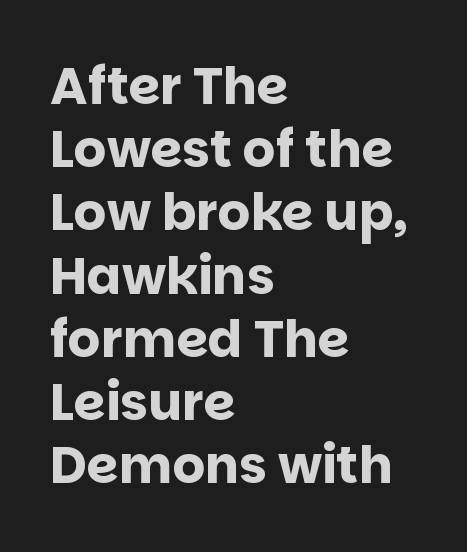
The image shows 51 px bold sans-serif type, upright; set left-aligned, line spacing 1.24x, normal letter spacing, not underlined; low stroke contrast and a large x-height.
